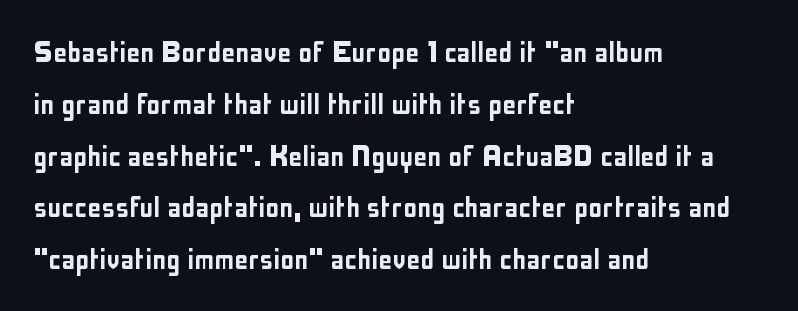
Q: Is the text italic (slanted)? A: No, it is upright.
Q: Is the typeface a serif or a sans-serif typeface? A: Sans-serif.
Q: Is the text underlined? A: No.
Q: How is the paragraph aligned? A: Left-aligned.
Q: Is the spacing between letters normal or unusually wide? A: Normal.
Q: Is the spacing between lines tight, normal or loose? A: Normal.
Q: Width (condensed, normal, or wide)? A: Condensed.
Q: Stroke contrast? A: Low.
Q: x-height? A: Medium.
Q: Monospaced? A: No.
